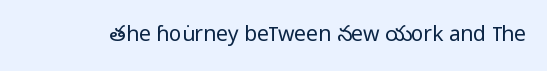
Q: Is the text bold? A: No.
Q: Is the text italic (slanted)? A: No, it is upright.
Q: Is the text underlined? A: No.
Q: Is the spacing between letters normal or unusually wide? A: Normal.
